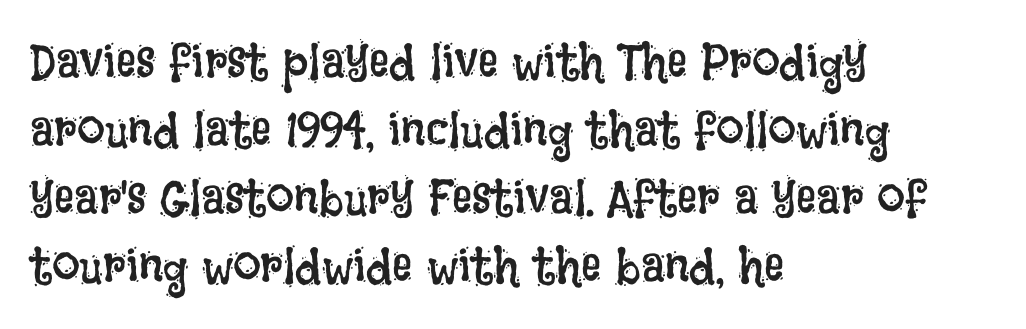
The image shows 50 px regular-weight, condensed type, upright; set left-aligned, normal line spacing (1.36x), normal letter spacing, not underlined; low stroke contrast and a large x-height.
